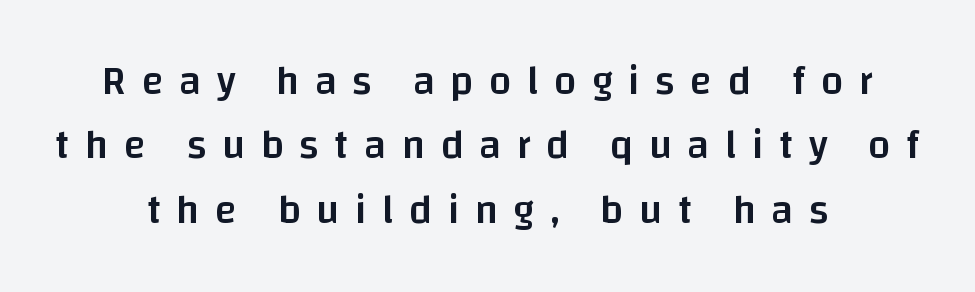
The image shows 40 px semibold sans-serif type, upright; set centered, normal line spacing (1.61x), unusually wide letter spacing (+0.39 em), not underlined; low stroke contrast and a large x-height.
